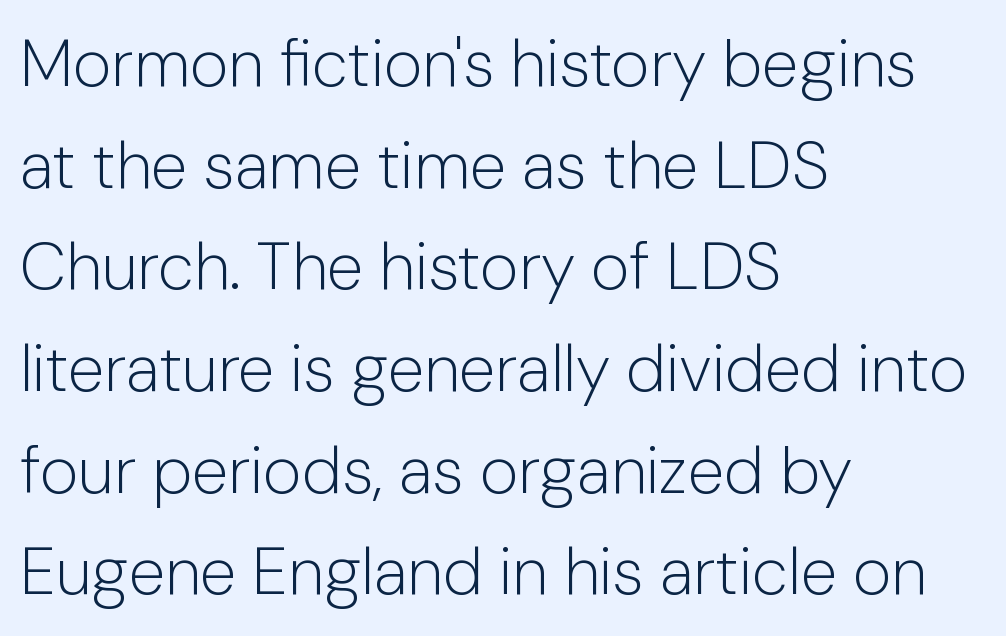
{"serif": "no", "italic": "no", "bold": "no", "weight": "light", "width": "normal", "stroke_contrast": "low", "x_height": "medium", "monospaced": "no", "underline": "no", "align": "left", "line_spacing": "normal", "line_spacing_ratio": 1.54, "letter_spacing": "normal", "letter_spacing_em": 0.0, "glyph_px": 66}
